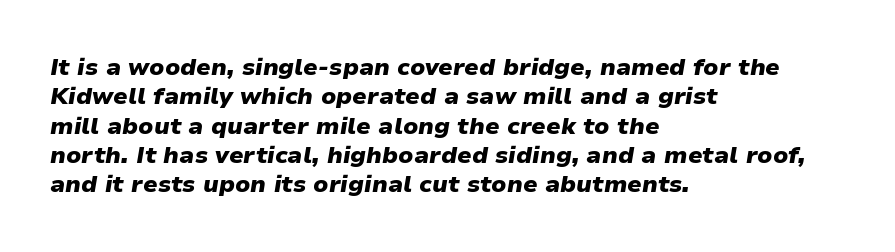
The face used here has a pronounced slope to its letters. The face used here is rendered with its standard letterfit. Does the copy run flush right? No — it runs flush left. The area under the type is left untouched. The strokes are fattened all the way to bold.
